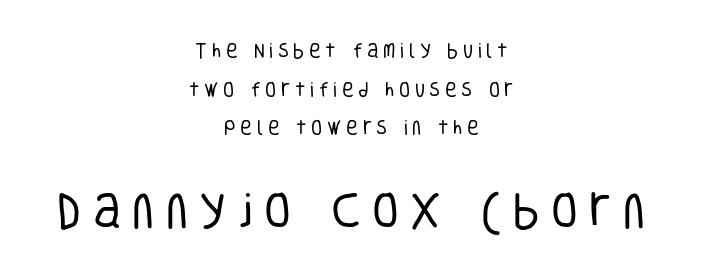
The image shows 39 px regular-weight, condensed sans-serif type, upright; set centered, loose line spacing (2.42x), unusually wide letter spacing (+0.29 em), not underlined; the second (bottom) block is 2.44x larger; low stroke contrast and a large x-height.
